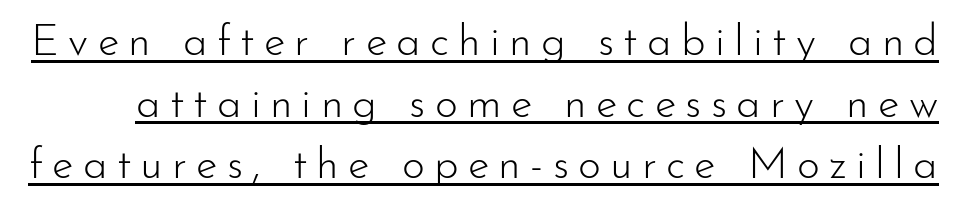
{"serif": "no", "italic": "no", "bold": "no", "weight": "light", "width": "normal", "stroke_contrast": "low", "x_height": "small", "monospaced": "no", "underline": "yes", "line_spacing": "normal", "line_spacing_ratio": 1.4, "letter_spacing": "wide", "letter_spacing_em": 0.21, "glyph_px": 44}
